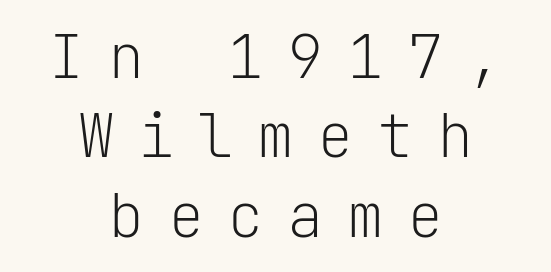
Q: Is the text bold? A: No.
Q: Is the text italic (slanted)? A: No, it is upright.
Q: Is the typeface a serif or a sans-serif typeface? A: Sans-serif.
Q: Is the text underlined? A: No.
Q: How is the paragraph aligned? A: Centered.
Q: Is the spacing between letters normal or unusually wide? A: Unusually wide.
Q: Is the spacing between lines tight, normal or loose? A: Normal.
Q: Width (condensed, normal, or wide)? A: Normal.
Q: Stroke contrast? A: Low.
Q: x-height? A: Medium.
Q: Monospaced? A: Yes.
